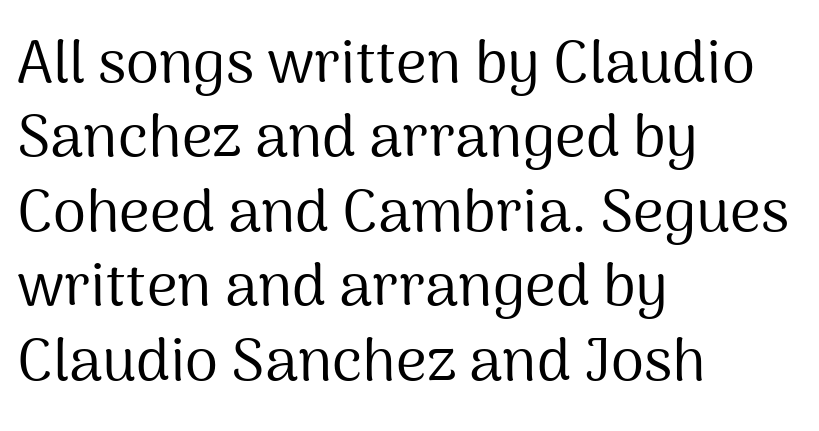
{"serif": "no", "italic": "no", "bold": "no", "weight": "regular", "width": "normal", "stroke_contrast": "medium", "x_height": "medium", "monospaced": "no", "underline": "no", "align": "left", "line_spacing_ratio": 1.24, "letter_spacing": "normal", "letter_spacing_em": 0.0, "glyph_px": 60}
